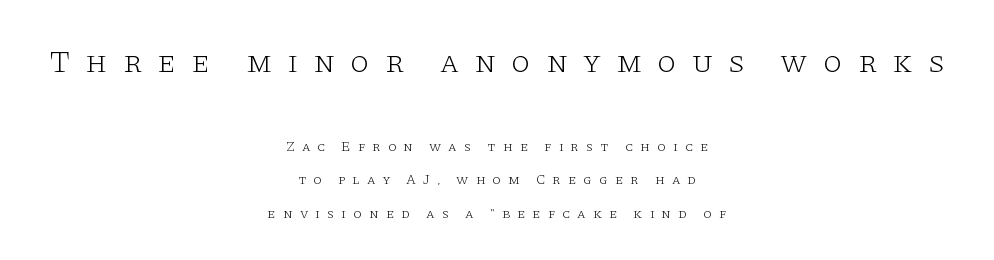
Leading is clearly above the norm, producing a sparse column. Tall strokes in this sample are plumb rather than angled. These lines stack symmetrically, like a column narrowing and widening about its center. These lines are rendered in a variable-pitch font. The glyphs are unaccompanied by any horizontal stroke below them. No heavy texture on the line: the type isn't bold.
